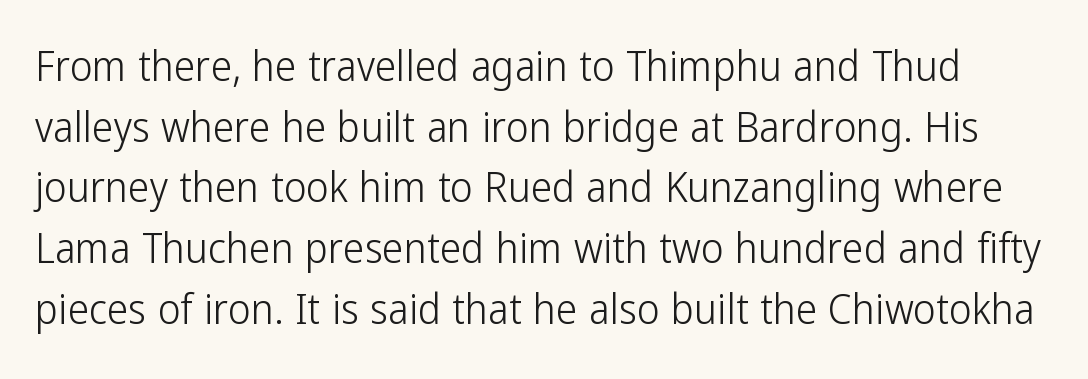
The image shows 43 px light, condensed sans-serif type, upright; set normal line spacing (1.41x), normal letter spacing, not underlined; low stroke contrast and a medium x-height.
